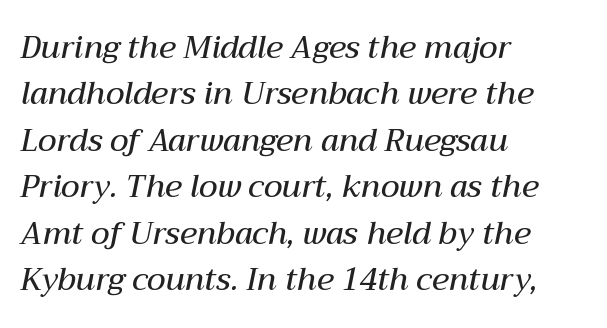
No word sits above an underline. The letters advance in unequal steps, a hallmark of proportional type. Notice how descenders clear the ascenders below comfortably — that's standard leading. The passage shown is semibold, sitting just below true bold. The glyphs look as if they've been sheared to an angle.
